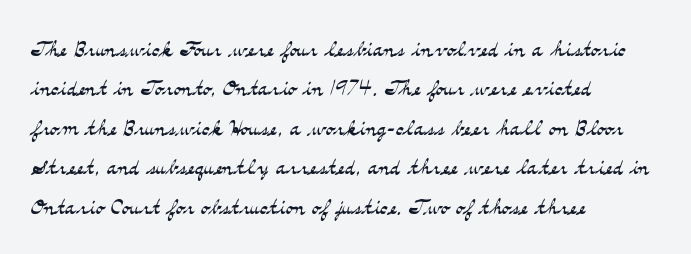
The image shows 29 px light, wide serif type; set left-aligned, normal line spacing (1.36x), normal letter spacing, not underlined; medium stroke contrast and a small x-height.
